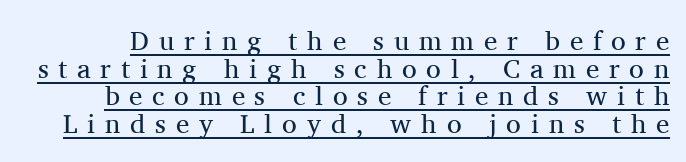
Heft: none added — not bold. You could barely slide anything between these rows. In designer terms, the underline attribute is active on this setting. Posture: straight, roman, zero tilt. Each word looks stretched out because of the extra space between its letters.
